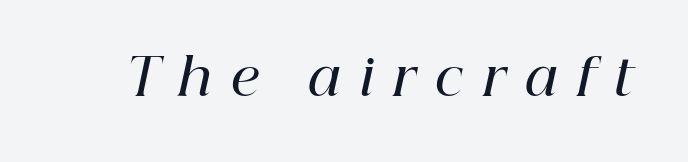
Unlike a clean sans, this face finishes its strokes with serifs. Emphasis by weight is partial: semibold. These lines are rendered in a variable-pitch font. Slant detected: the letters are inclined.
